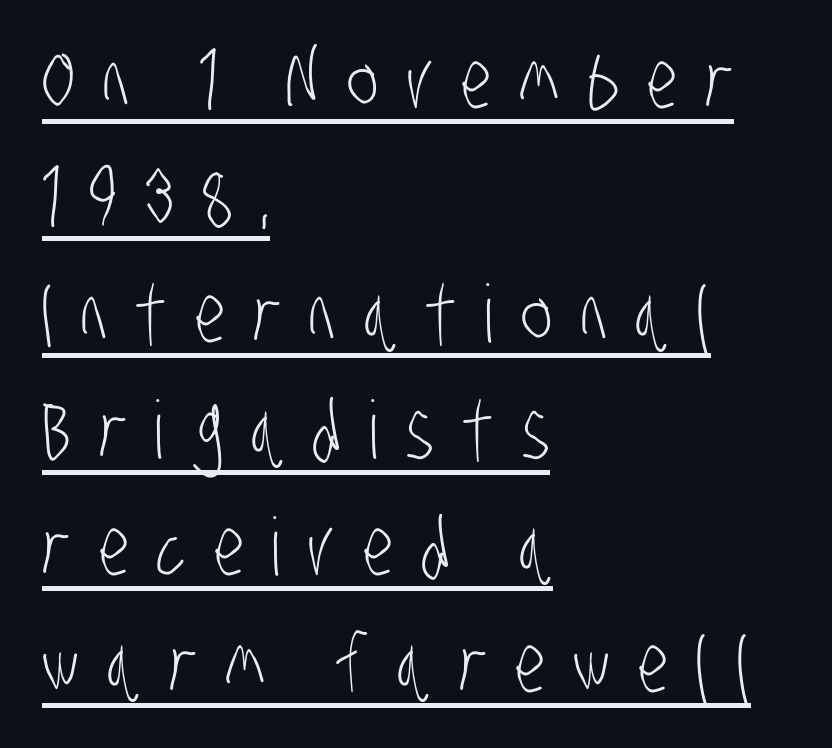
Do the characters align in a grid? No, the font is proportional. The words here are underlined. Horizontal alignment here is leftward, the default for most running prose. This sample keeps an unexceptional amount of space between lines. Letter spacing: wide.
